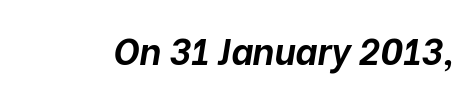
{"italic": "yes", "lean": "right", "slant_degrees": 10, "bold": "yes", "weight": "bold", "width": "normal", "stroke_contrast": "low", "x_height": "medium", "monospaced": "no", "underline": "no", "letter_spacing": "normal", "letter_spacing_em": 0.0, "glyph_px": 36}
